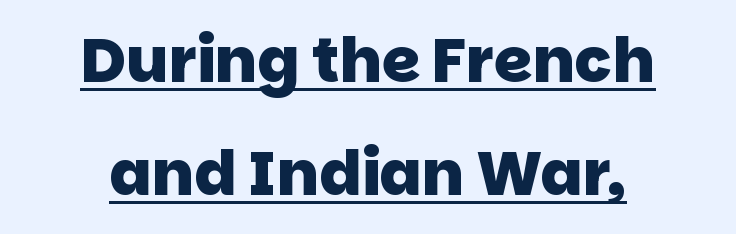
{"serif": "no", "bold": "yes", "weight": "heavy", "width": "normal", "stroke_contrast": "low", "x_height": "large", "monospaced": "no", "underline": "yes", "align": "center", "line_spacing_ratio": 1.83, "letter_spacing": "normal", "letter_spacing_em": 0.0, "glyph_px": 62}
